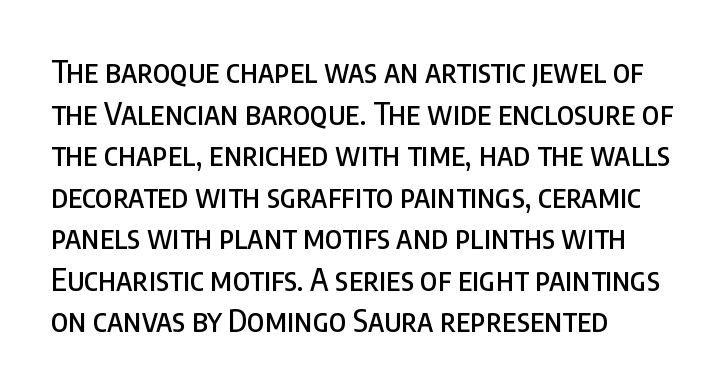
Grotesque or geometric, the face here clearly has no serifs. The space directly below the letters is spotless. All the whitespace from short lines collects on the right. The lettering holds an erect, upright posture throughout. You could call the tracking neutral — neither tight nor loose.
